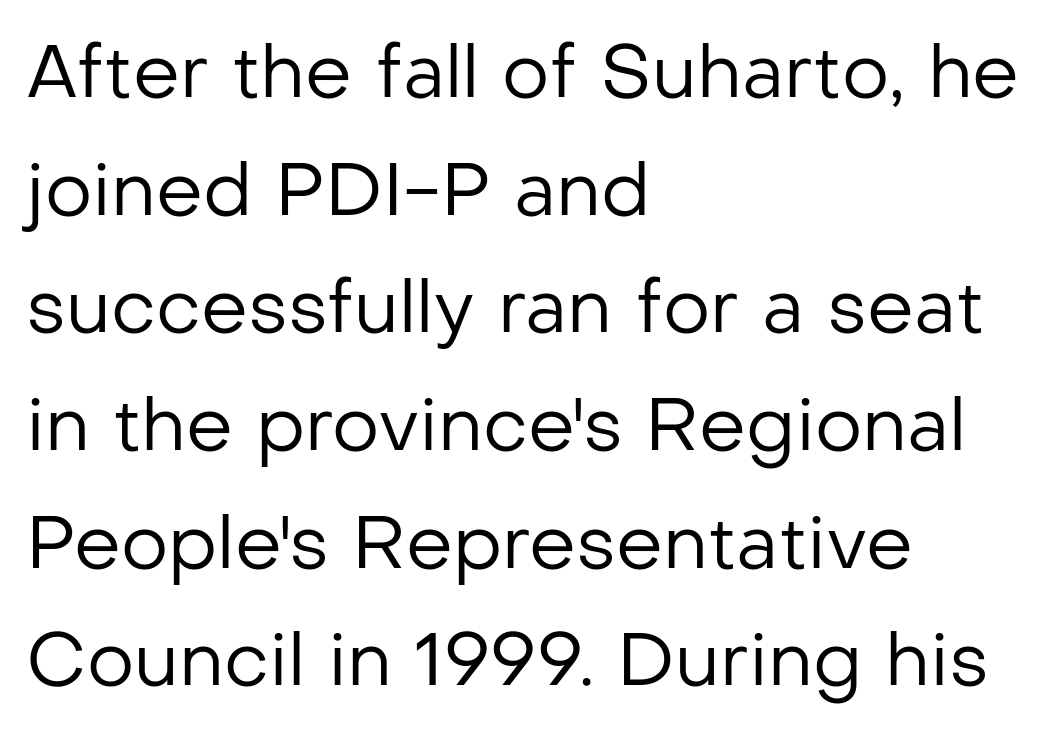
Q: Is the text bold? A: No.
Q: Is the text italic (slanted)? A: No, it is upright.
Q: Is the typeface a serif or a sans-serif typeface? A: Sans-serif.
Q: Is the text underlined? A: No.
Q: How is the paragraph aligned? A: Left-aligned.
Q: Is the spacing between letters normal or unusually wide? A: Normal.
Q: Is the spacing between lines tight, normal or loose? A: Normal.
Q: Width (condensed, normal, or wide)? A: Normal.
Q: Stroke contrast? A: Low.
Q: x-height? A: Medium.
Q: Monospaced? A: No.
